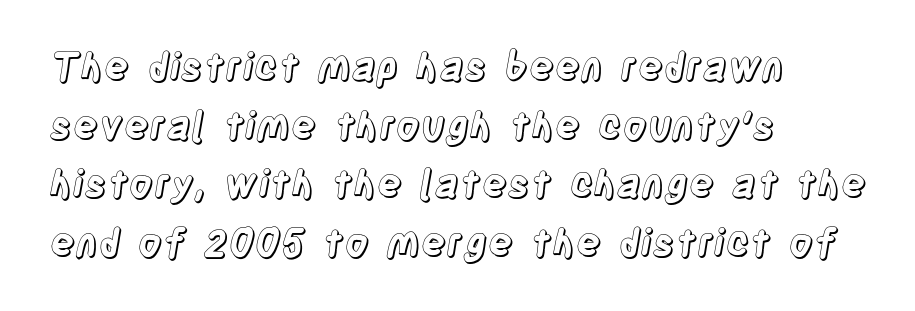
{"width": "condensed", "x_height": "large", "monospaced": "no", "underline": "no", "align": "left", "line_spacing": "normal", "line_spacing_ratio": 1.54, "letter_spacing": "normal", "letter_spacing_em": 0.0, "glyph_px": 38}
